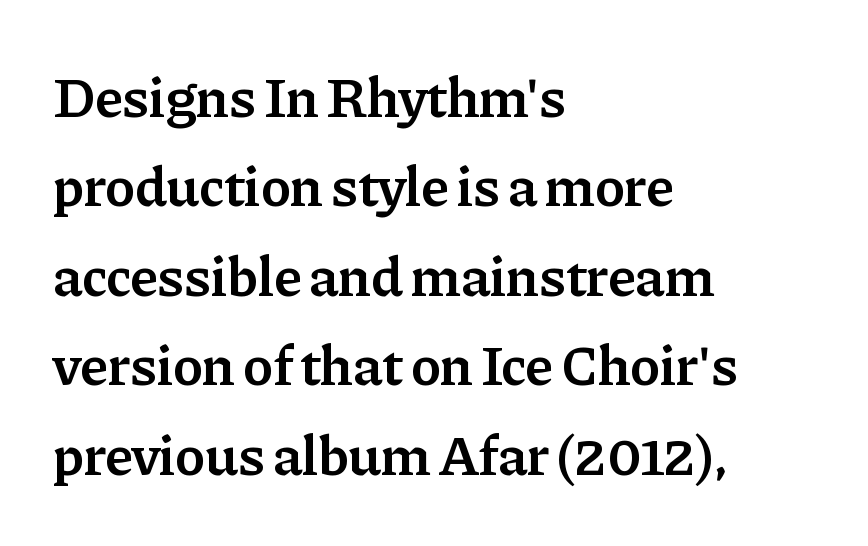
Q: Is the text bold? A: Semi-bold.
Q: Is the text italic (slanted)? A: No, it is upright.
Q: Is the typeface a serif or a sans-serif typeface? A: Serif.
Q: Is the text underlined? A: No.
Q: How is the paragraph aligned? A: Left-aligned.
Q: Is the spacing between letters normal or unusually wide? A: Normal.
Q: Is the spacing between lines tight, normal or loose? A: Normal.
Q: Width (condensed, normal, or wide)? A: Normal.
Q: Stroke contrast? A: Low.
Q: x-height? A: Medium.
Q: Monospaced? A: No.
